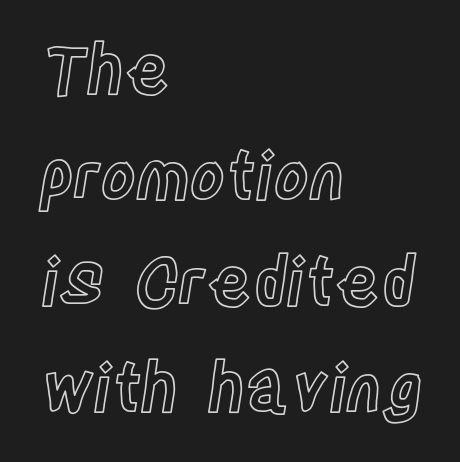
The letters sit at their default tracking, neither squeezed nor spread. No word sits above an underline. Varying glyph widths throughout — classic text-font behaviour. All the whitespace from short lines collects on the right.
